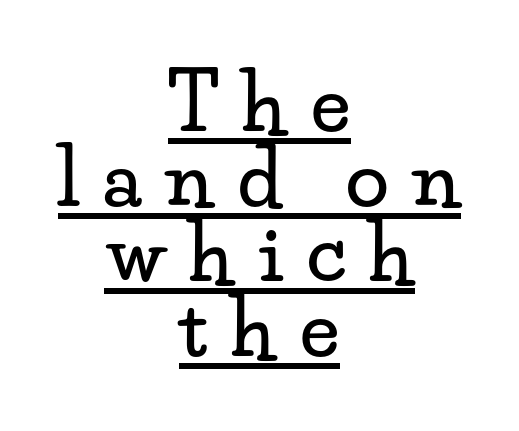
Q: Is the text italic (slanted)? A: No, it is upright.
Q: Is the typeface a serif or a sans-serif typeface? A: Serif.
Q: Is the text underlined? A: Yes.
Q: How is the paragraph aligned? A: Centered.
Q: Is the spacing between letters normal or unusually wide? A: Unusually wide.
Q: Is the spacing between lines tight, normal or loose? A: Tight.
Q: Width (condensed, normal, or wide)? A: Wide.
Q: Stroke contrast? A: Low.
Q: x-height? A: Small.
Q: Monospaced? A: No.
